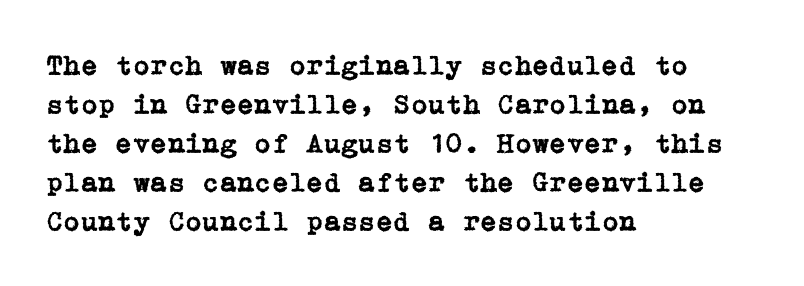
The image shows 28 px serif type, upright; set left-aligned, normal line spacing (1.39x), normal letter spacing, not underlined; low stroke contrast and a medium x-height.
